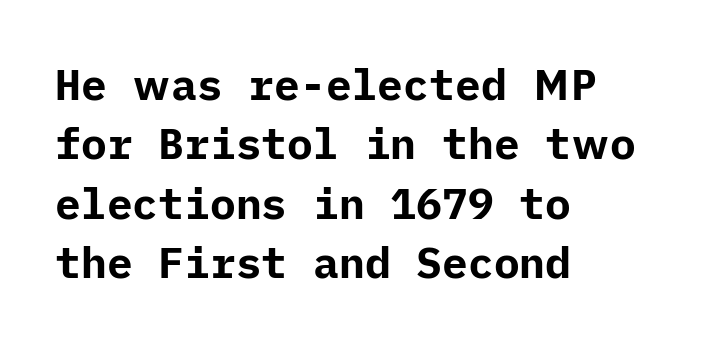
Does the lettering tilt? It doesn't — this is upright. Is the letter spacing exaggerated? No — it looks like the ordinary default. Compared with a centered layout, this one pins lines to the left instead. Type without underlining. Pretty heavy lettering here — definitely bold. Each letter's strokes conclude bluntly, with no projecting serifs.
